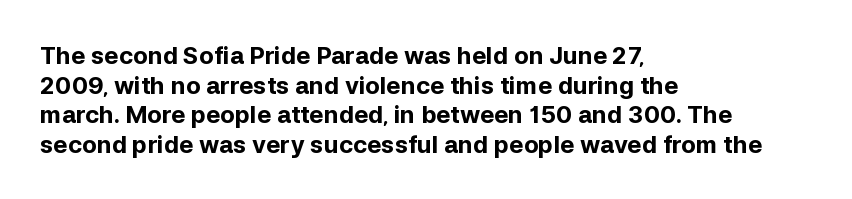
{"italic": "no", "bold": "yes", "underline": "no", "align": "left", "line_spacing_ratio": 1.23, "letter_spacing": "normal", "letter_spacing_em": 0.0, "glyph_px": 24}
